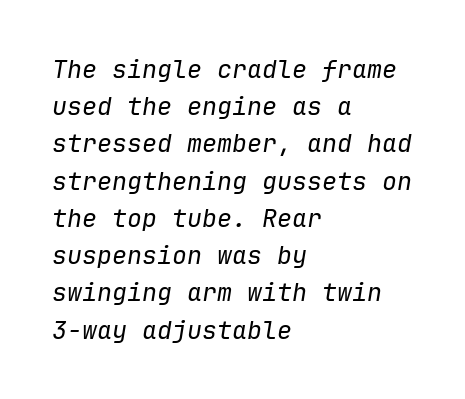
Q: Is the text bold? A: No.
Q: Is the text italic (slanted)? A: Yes, it leans right by about 9 degrees.
Q: Is the text underlined? A: No.
Q: How is the paragraph aligned? A: Left-aligned.
Q: Is the spacing between letters normal or unusually wide? A: Normal.
Q: Is the spacing between lines tight, normal or loose? A: Normal.
